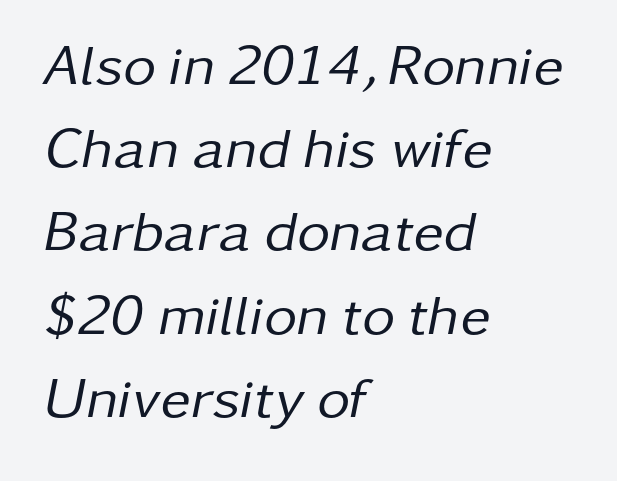
No chunkiness to these letters — they're not bold. One glance says typical: line gaps are just what's usual. Nothing unusual about the tracking: characters are spaced as the font intends. If you drew a line through each stem, it would be angled.
